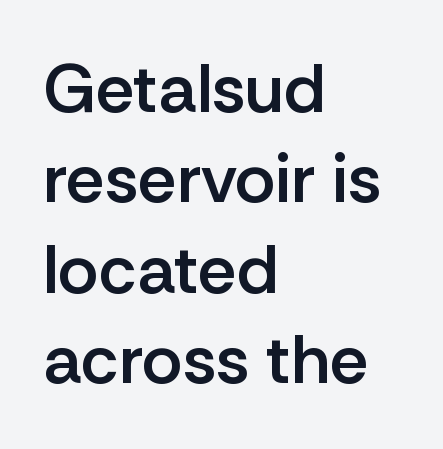
Semibold letterforms, between regular and bold. Vertically, the passage feels balanced, rows spaced as you'd expect. Look at the bottom of the vertical strokes: they stop flat, with no serifs. This rendering uses left alignment, leaving the right contour irregular.
